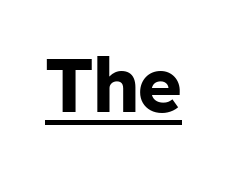
Q: Is the text bold? A: Yes.
Q: Is the text italic (slanted)? A: No, it is upright.
Q: Is the typeface a serif or a sans-serif typeface? A: Sans-serif.
Q: Is the text underlined? A: Yes.
Q: Is the spacing between letters normal or unusually wide? A: Normal.
Q: Width (condensed, normal, or wide)? A: Normal.
Q: Stroke contrast? A: Low.
Q: x-height? A: Medium.
Q: Monospaced? A: No.
